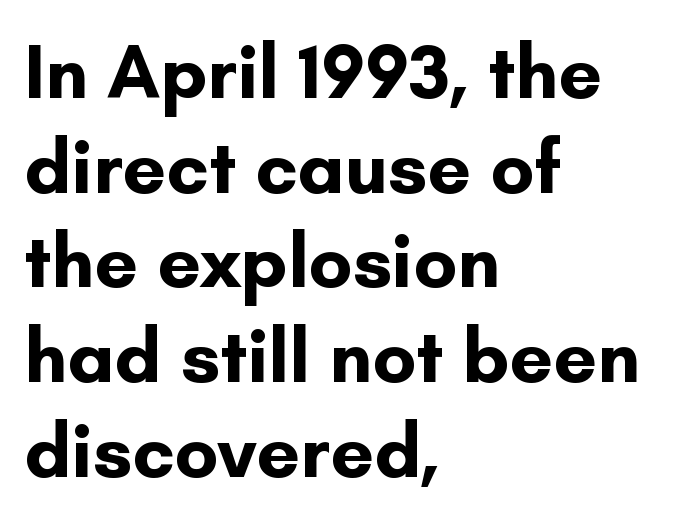
The image shows 77 px bold sans-serif type, upright; set left-aligned, line spacing 1.23x, normal letter spacing, not underlined; low stroke contrast and a small x-height.
